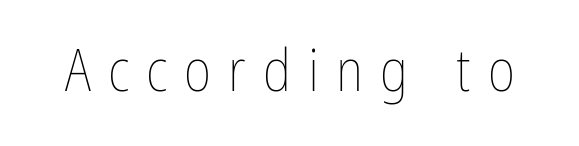
The strokes are not fattened; the text isn't bold. These lines are rendered in a variable-pitch font. A typesetter would mark this as roman, not italic. Descenders are the only things crossing below the line. This sample uses expanded letter spacing, leaving extra air between glyphs.
